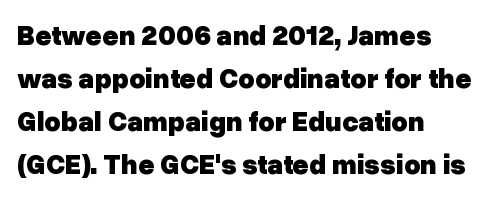
{"serif": "no", "italic": "no", "bold": "yes", "weight": "heavy", "width": "normal", "stroke_contrast": "low", "x_height": "medium", "monospaced": "no", "underline": "no", "align": "left", "line_spacing": "normal", "line_spacing_ratio": 1.54, "letter_spacing": "normal", "letter_spacing_em": 0.0, "glyph_px": 28}
